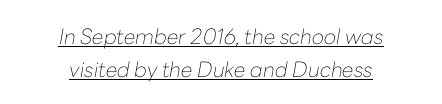
Between one letter and the next there's only the usual sliver of space. The designer left line spacing at the default. The glyphs are accompanied by a horizontal stroke just below them. The typography opts for an oblique posture over an upright one.
